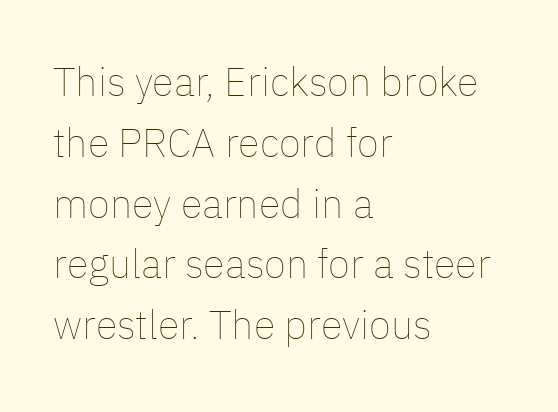
{"italic": "no", "bold": "no", "weight": "thin", "width": "normal", "stroke_contrast": "low", "x_height": "medium", "monospaced": "no", "underline": "no", "align": "left", "line_spacing": "normal", "line_spacing_ratio": 1.52, "letter_spacing": "normal", "letter_spacing_em": 0.0, "glyph_px": 40}
